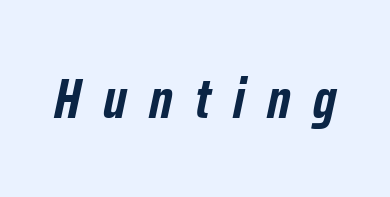
{"italic": "yes", "lean": "right", "slant_degrees": 12, "bold": "yes", "weight": "semibold", "width": "condensed", "stroke_contrast": "low", "x_height": "medium", "monospaced": "no", "underline": "no", "letter_spacing": "wide", "letter_spacing_em": 0.4, "glyph_px": 56}
